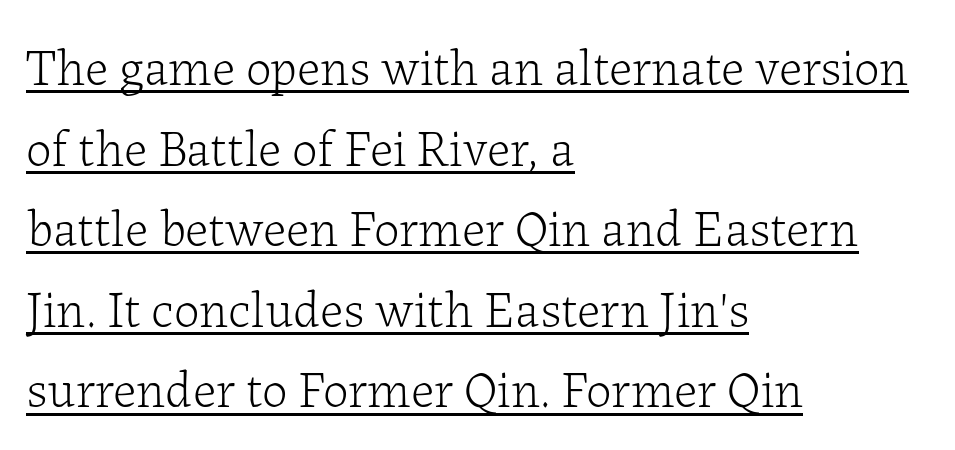
Q: Is the text bold? A: No.
Q: Is the text italic (slanted)? A: No, it is upright.
Q: Is the typeface a serif or a sans-serif typeface? A: Serif.
Q: Is the text underlined? A: Yes.
Q: How is the paragraph aligned? A: Left-aligned.
Q: Is the spacing between letters normal or unusually wide? A: Normal.
Q: Is the spacing between lines tight, normal or loose? A: Normal.
Q: Width (condensed, normal, or wide)? A: Normal.
Q: Stroke contrast? A: Low.
Q: x-height? A: Medium.
Q: Monospaced? A: No.
